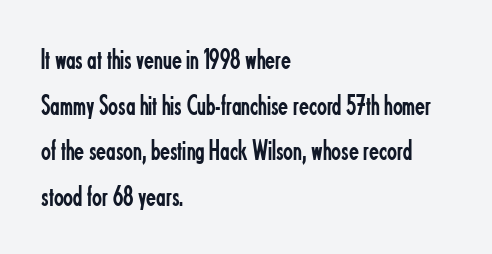
The image shows 29 px regular-weight, condensed sans-serif type, upright; set left-aligned, normal line spacing (1.57x), normal letter spacing, not underlined; low stroke contrast and a small x-height.
